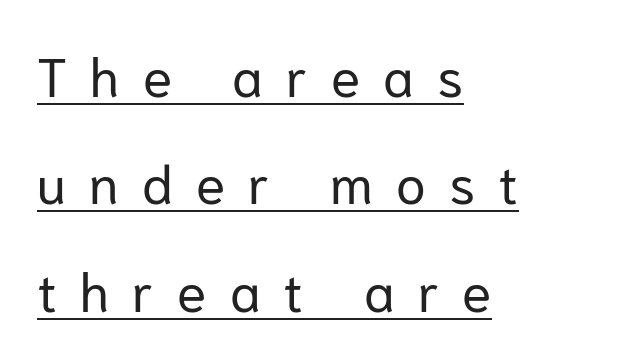
A sans-serif font was chosen for this passage. The rendering uses natural spacing where letterforms have individual widths. The font sits on the lighter half of the weight spectrum, regular included. Which margin do the lines hug? The left one — the right edge is uneven. Letter spacing: wide.
